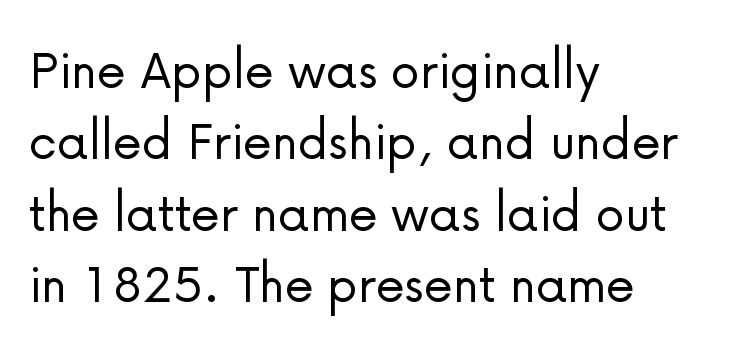
Letters rest on an invisible, unmarked baseline. The passage shown has conventional tracking throughout. Proportional: the letters do not fall into vertical columns. The letters stand straight up with perfectly vertical stems.
